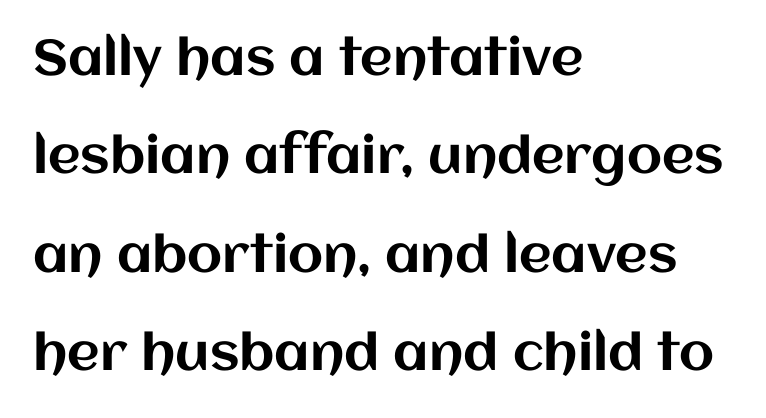
The image shows 50 px text type, upright; set left-aligned, loose line spacing (1.97x), normal letter spacing, not underlined; medium stroke contrast and a large x-height.
